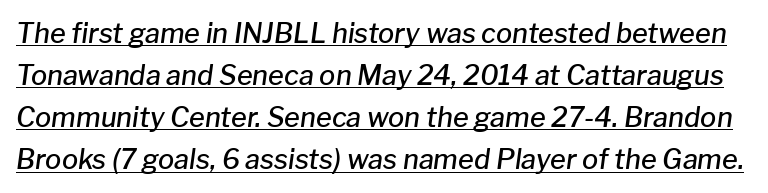
The glyphs look as if they've been sheared to an angle. The strokes are fattened partway — semibold, not bold. Honestly, the letter spacing is just normal — you wouldn't notice it. The vertical gap from one line to the next is medium. This is underlined copy, the kind a proofreader might mark for attention.
